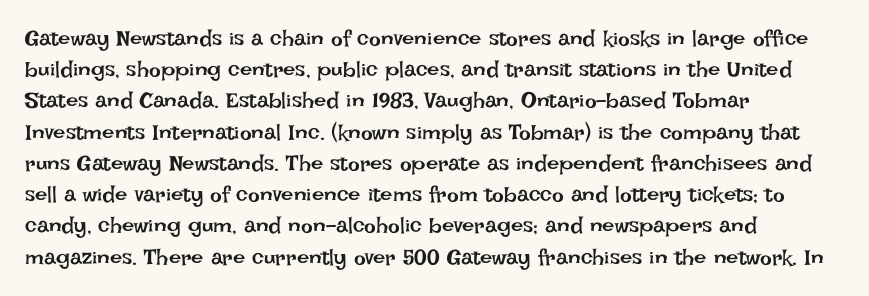
Every row of glyphs begins at an identical x-position on the left. The typesetting does not lean heavy: it is not bold. One glance says typical: line gaps are just what's usual. Underlining? Definitely not there.
